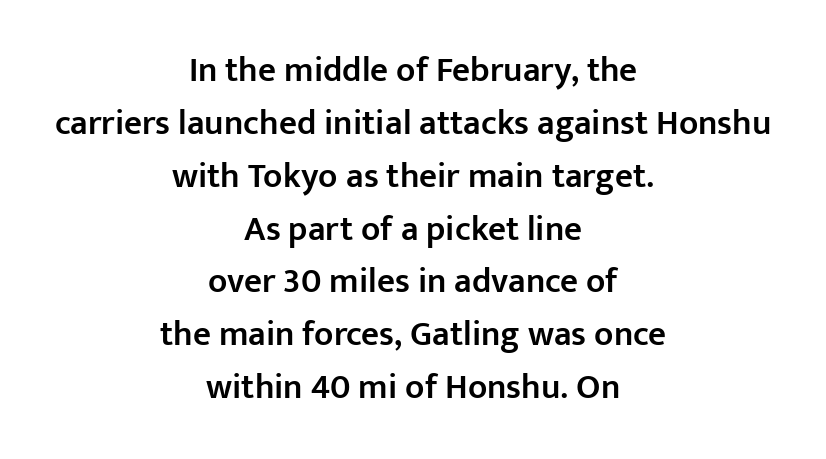
{"serif": "no", "italic": "no", "bold": "semi", "weight": "semibold", "width": "normal", "stroke_contrast": "low", "x_height": "medium", "monospaced": "no", "underline": "no", "align": "center", "line_spacing": "normal", "line_spacing_ratio": 1.51, "letter_spacing": "normal", "letter_spacing_em": 0.0, "glyph_px": 35}
